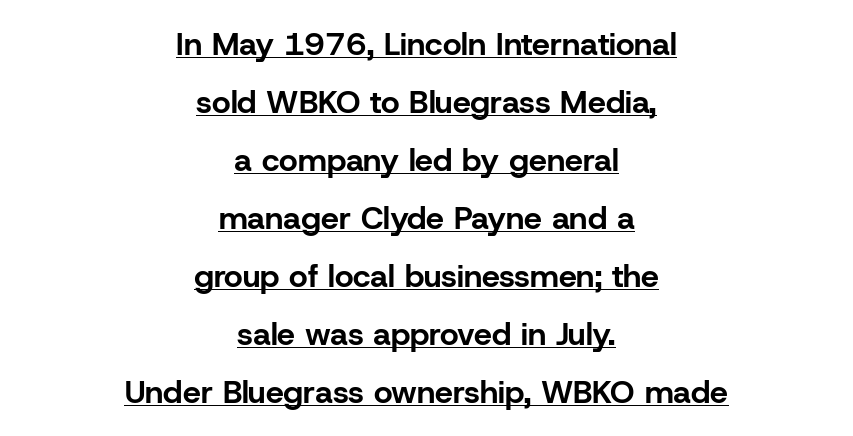
Nope, not italic — everything's standing straight. The type family on display is of the sans-serif kind. In terms of letterspacing, this is plain default setting. Is there an underline? Yes — a line sits under the letters.
